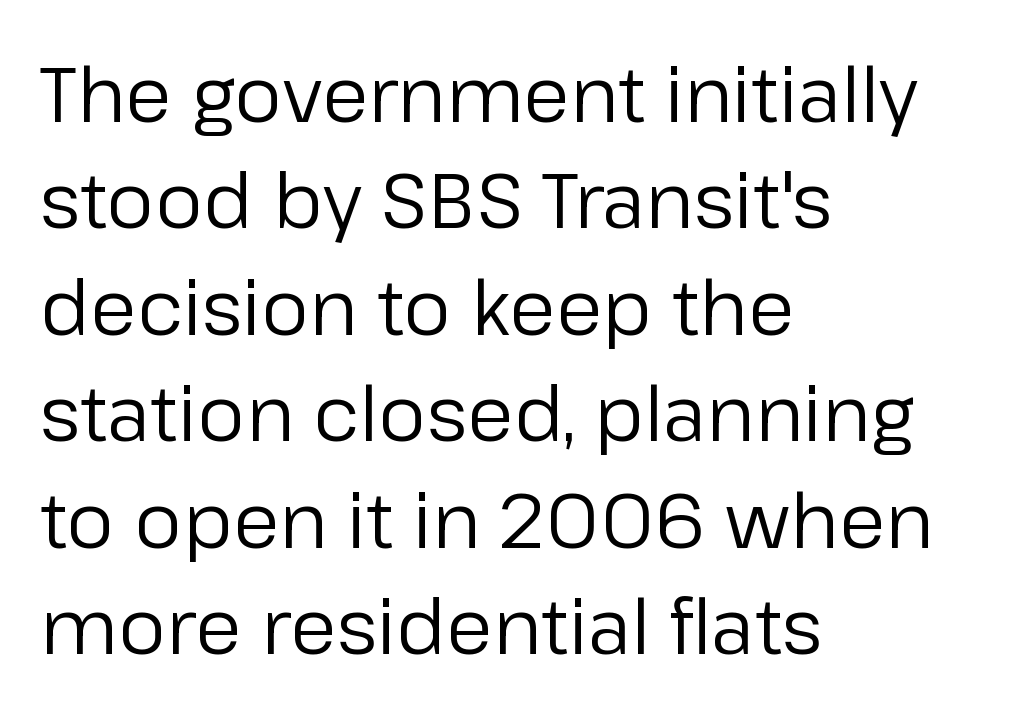
Q: Is the text bold? A: No.
Q: Is the text italic (slanted)? A: No, it is upright.
Q: Is the typeface a serif or a sans-serif typeface? A: Sans-serif.
Q: Is the text underlined? A: No.
Q: How is the paragraph aligned? A: Left-aligned.
Q: Is the spacing between letters normal or unusually wide? A: Normal.
Q: Is the spacing between lines tight, normal or loose? A: Normal.
Q: Width (condensed, normal, or wide)? A: Normal.
Q: Stroke contrast? A: Low.
Q: x-height? A: Medium.
Q: Monospaced? A: No.
